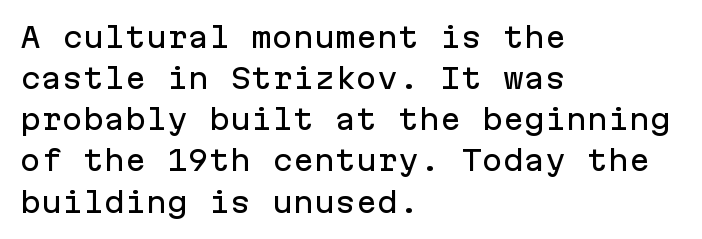
Q: Is the text italic (slanted)? A: No, it is upright.
Q: Is the typeface a serif or a sans-serif typeface? A: Sans-serif.
Q: Is the text underlined? A: No.
Q: How is the paragraph aligned? A: Left-aligned.
Q: Is the spacing between letters normal or unusually wide? A: Normal.
Q: Is the spacing between lines tight, normal or loose? A: Normal.
Q: Width (condensed, normal, or wide)? A: Normal.
Q: Stroke contrast? A: Low.
Q: x-height? A: Medium.
Q: Monospaced? A: Yes.
